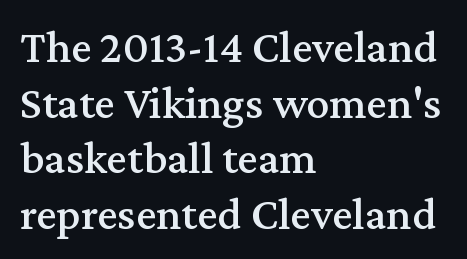
The image shows 46 px serif type, upright; set left-aligned, line spacing 1.21x, normal letter spacing, not underlined; medium stroke contrast and a medium x-height.
